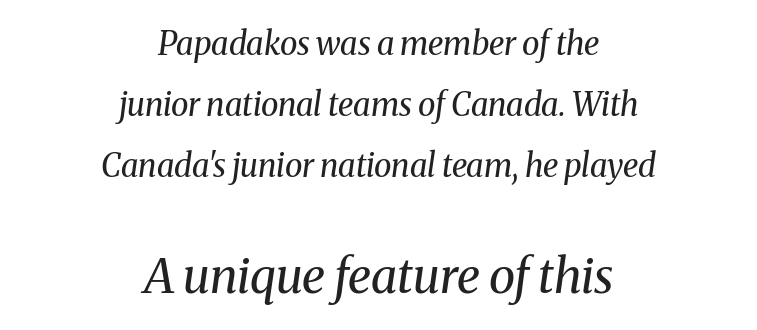
Proportional: the letters do not fall into vertical columns. Caption: standard tracking, unaltered. Which margin do the lines hug? Neither — every line sits in the middle. Bold? No — there's no thickening of the strokes. A typesetter would label this face a serif.
